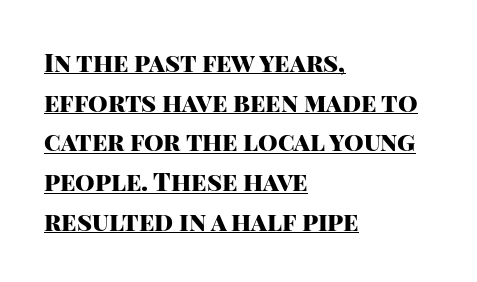
The image shows 25 px bold type, upright; set left-aligned, normal line spacing (1.59x), normal letter spacing, underlined.
